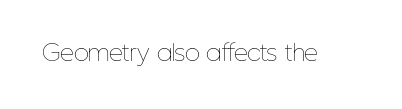
The space directly below the letters is spotless. Quick note: not italic, upright. The line texture is even and compact thanks to regular tracking. These glyphs show unthickened strokes, regular width or finer.
